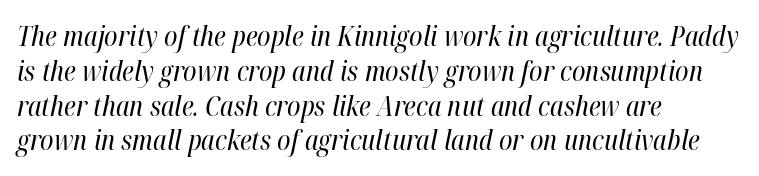
The image shows 27 px text type, italic (leaning right); set left-aligned, normal line spacing (1.29x), normal letter spacing, not underlined.
